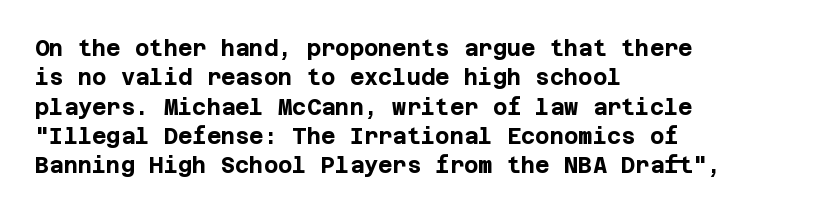
Q: Is the text bold? A: Yes.
Q: Is the text italic (slanted)? A: No, it is upright.
Q: Is the text underlined? A: No.
Q: How is the paragraph aligned? A: Left-aligned.
Q: Is the spacing between letters normal or unusually wide? A: Normal.
Q: Is the spacing between lines tight, normal or loose? A: Normal.
